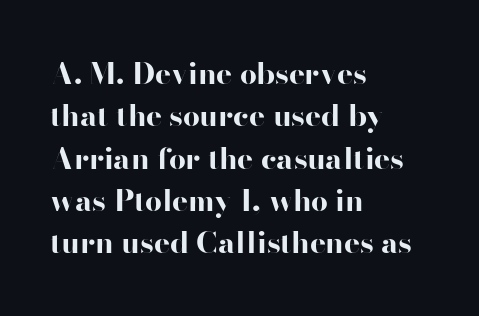
{"serif": "no", "italic": "no", "bold": "yes", "weight": "bold", "width": "wide", "stroke_contrast": "high", "x_height": "small", "monospaced": "no", "underline": "no", "align": "left", "line_spacing": "normal", "line_spacing_ratio": 1.41, "letter_spacing": "normal", "letter_spacing_em": 0.0, "glyph_px": 30}
